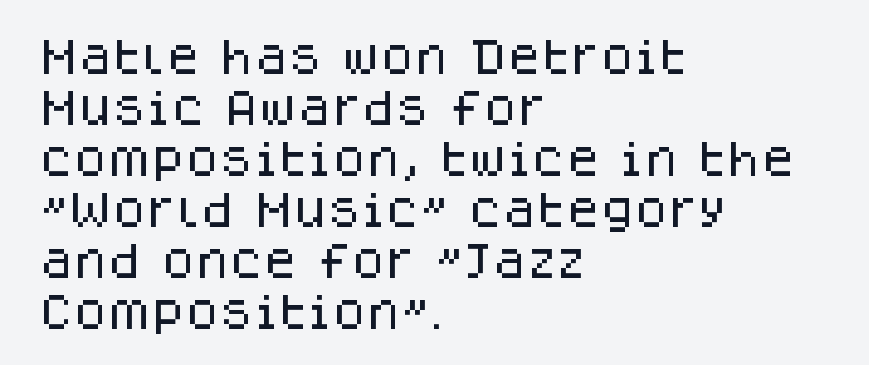
Q: Is the text italic (slanted)? A: No, it is upright.
Q: Is the typeface a serif or a sans-serif typeface? A: Sans-serif.
Q: Is the text underlined? A: No.
Q: How is the paragraph aligned? A: Left-aligned.
Q: Is the spacing between letters normal or unusually wide? A: Normal.
Q: Is the spacing between lines tight, normal or loose? A: Normal.
Q: Width (condensed, normal, or wide)? A: Normal.
Q: Stroke contrast? A: Low.
Q: x-height? A: Large.
Q: Monospaced? A: No.
